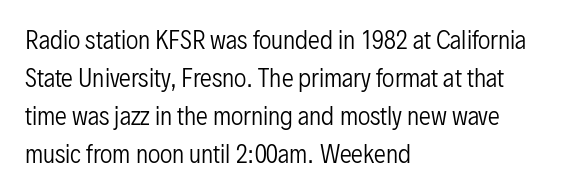
{"italic": "no", "bold": "no", "underline": "no", "align": "left", "line_spacing": "normal", "line_spacing_ratio": 1.58, "letter_spacing": "normal", "letter_spacing_em": 0.0, "glyph_px": 24}
